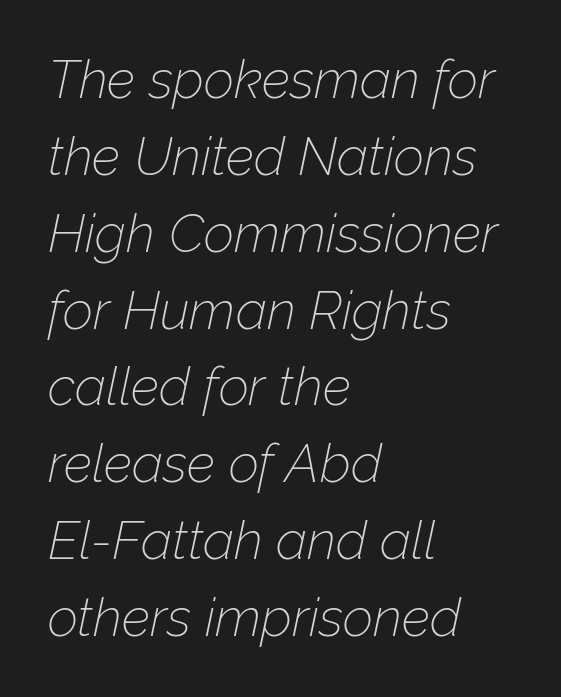
The image shows 53 px thin type, italic (leaning right); set left-aligned, normal line spacing (1.45x), normal letter spacing, not underlined; low stroke contrast and a medium x-height.
